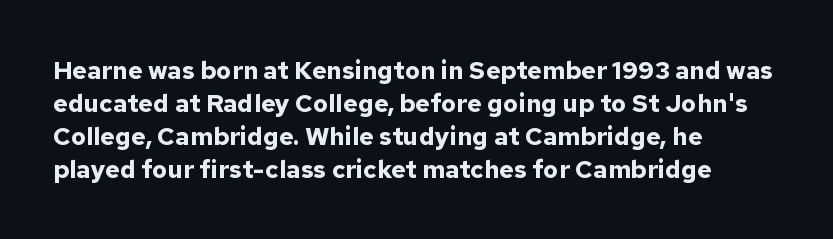
The image shows 25 px bold type, upright; set left-aligned, normal line spacing (1.32x), normal letter spacing, not underlined.
